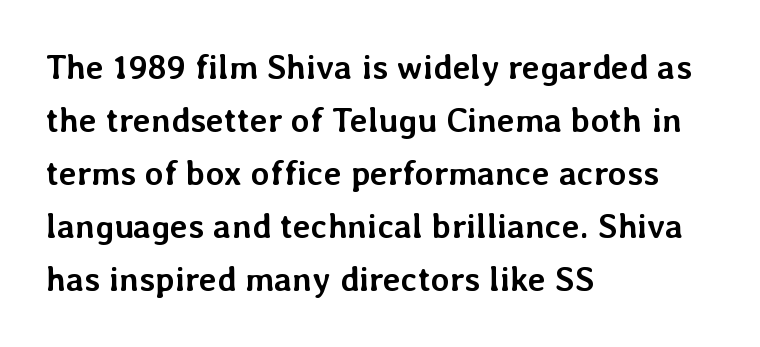
Q: Is the text bold? A: Yes.
Q: Is the text italic (slanted)? A: No, it is upright.
Q: Is the text underlined? A: No.
Q: How is the paragraph aligned? A: Left-aligned.
Q: Is the spacing between letters normal or unusually wide? A: Normal.
Q: Is the spacing between lines tight, normal or loose? A: Normal.
Q: Width (condensed, normal, or wide)? A: Normal.
Q: Stroke contrast? A: Low.
Q: x-height? A: Medium.
Q: Monospaced? A: No.
